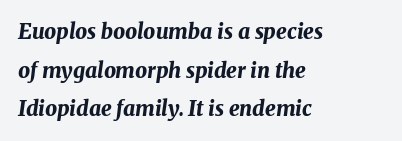
When letters slant like this, we call the style italic. Bare-footed words on every line. Thick stems and heavy bowls — unmistakably bold. The rendering anchors every line to the left-hand side.
